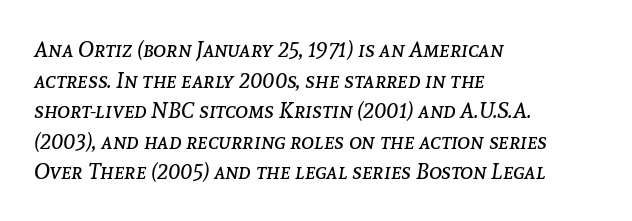
Q: Is the text bold? A: No.
Q: Is the text italic (slanted)? A: Yes, it leans right by about 8 degrees.
Q: Is the text underlined? A: No.
Q: How is the paragraph aligned? A: Left-aligned.
Q: Is the spacing between letters normal or unusually wide? A: Normal.
Q: Is the spacing between lines tight, normal or loose? A: Normal.
